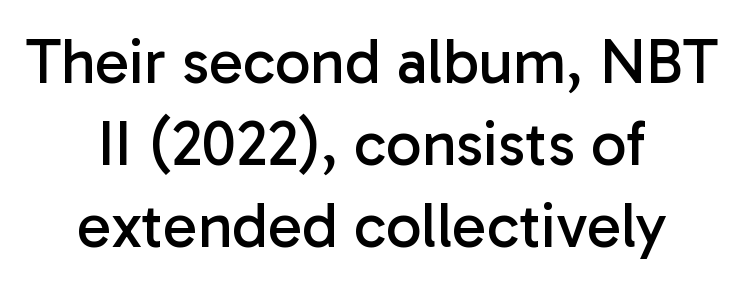
Think of a printed novel: that variable character pitch is what you see here. Tracking here is standard; glyphs follow each other at the usual distance. Unbolded letterforms with no extra heft. Where is the straight margin? There isn't one; the lines are centered. Stroke terminals: plain, sans-serif.
